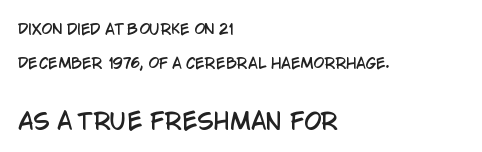
Q: Is the text italic (slanted)? A: No, it is upright.
Q: Is the text underlined? A: No.
Q: How is the paragraph aligned? A: Left-aligned.
Q: Is the spacing between letters normal or unusually wide? A: Normal.
Q: Is the spacing between lines tight, normal or loose? A: Loose.
Q: Which block of text is set in a larger size, the first (top) or the second (bottom)? A: The second (bottom) one.
